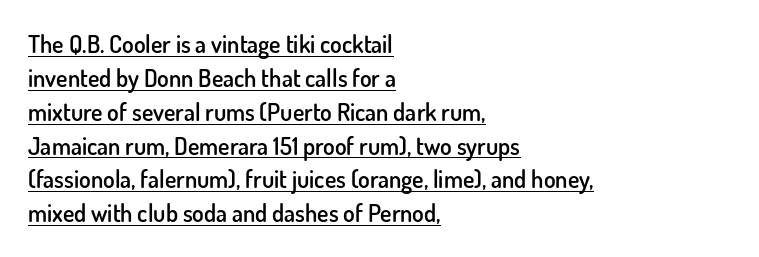
The image shows 24 px text type, upright; set left-aligned, normal line spacing (1.41x), normal letter spacing, underlined.
